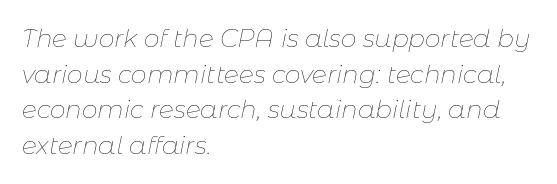
Evenly set lines give the paragraph a standard silhouette. Short note: letters normally spaced. The passage shown is not underscored anywhere. Which margin do the lines hug? The left one — the right edge is uneven. Letters have the restrained weight of plain body copy at most.
